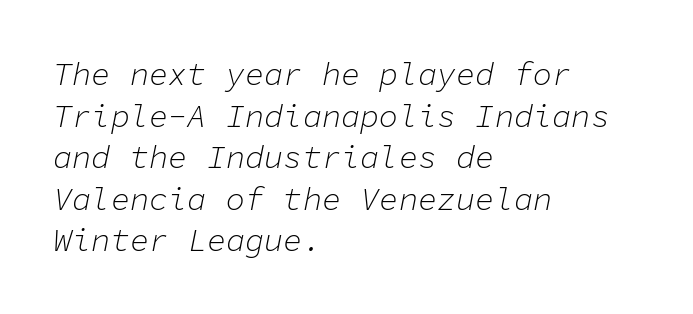
{"italic": "yes", "lean": "right", "slant_degrees": 11, "bold": "no", "weight": "light", "width": "normal", "stroke_contrast": "low", "x_height": "medium", "monospaced": "yes", "underline": "no", "align": "left", "line_spacing": "normal", "line_spacing_ratio": 1.3, "letter_spacing": "normal", "letter_spacing_em": 0.0, "glyph_px": 32}
